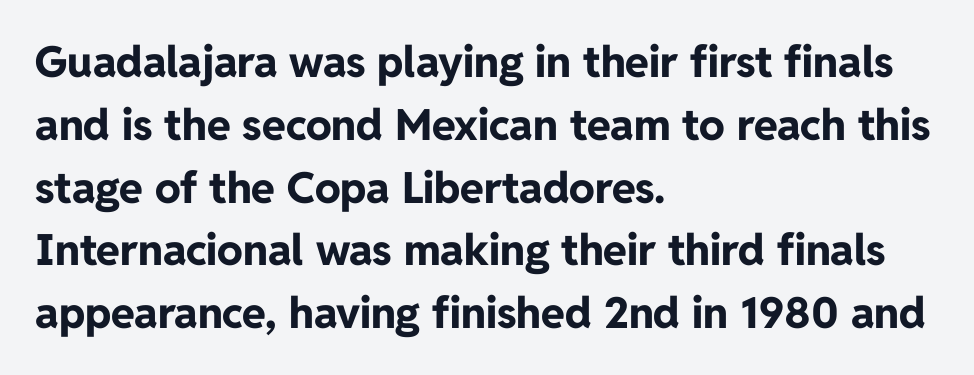
The image shows 43 px bold sans-serif type, upright; set left-aligned, normal line spacing (1.46x), normal letter spacing, not underlined; low stroke contrast and a medium x-height.
